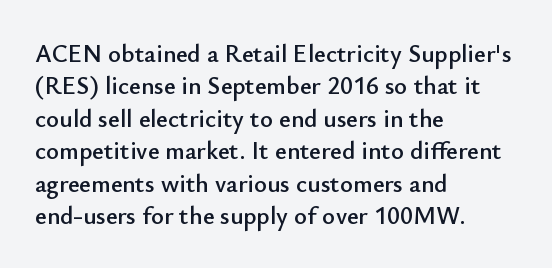
{"italic": "no", "underline": "no", "align": "left", "line_spacing": "normal", "line_spacing_ratio": 1.3, "letter_spacing": "normal", "letter_spacing_em": 0.0, "glyph_px": 25}
